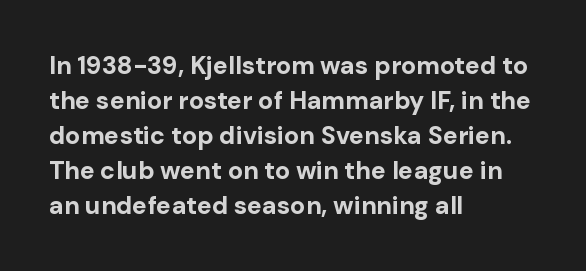
The image shows 25 px bold type, upright; set left-aligned, normal line spacing (1.4x), normal letter spacing, not underlined.
